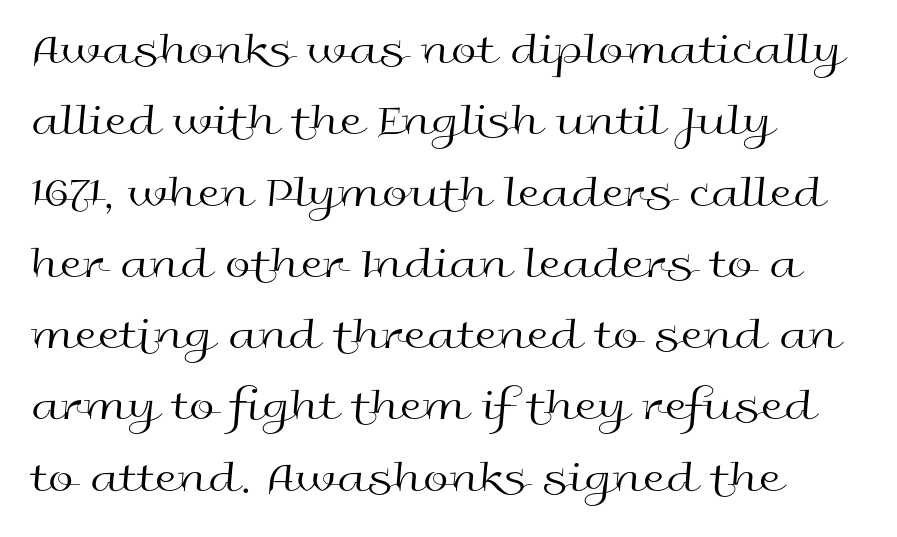
The image shows 46 px regular-weight, wide sans-serif type, upright; set left-aligned, normal line spacing (1.55x), normal letter spacing, not underlined; a medium x-height.
